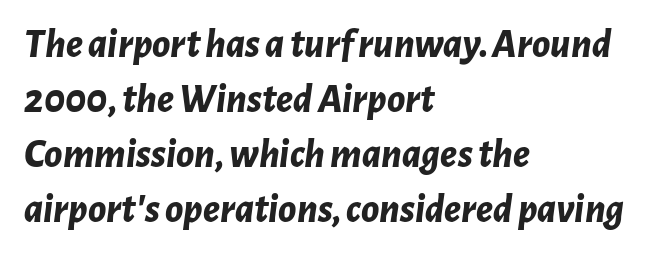
The image shows 41 px bold type, italic (leaning right); set left-aligned, normal line spacing (1.34x), normal letter spacing, not underlined; low stroke contrast and a medium x-height.
